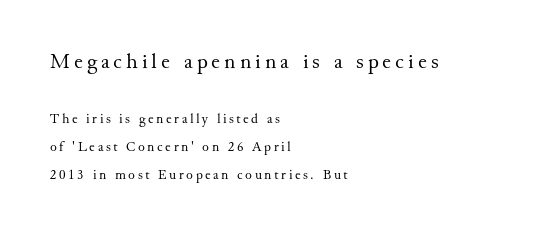
Is there any slant? The stems are plumb. Letters rest on an invisible, unmarked baseline. Where is the straight margin? On the left. Vertical stems look standard width or narrower in stroke.
